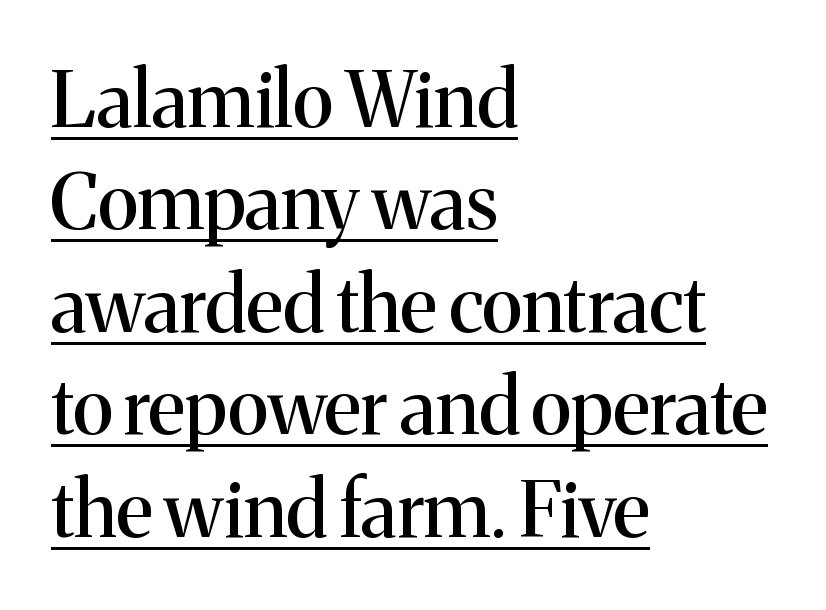
Q: Is the text italic (slanted)? A: No, it is upright.
Q: Is the typeface a serif or a sans-serif typeface? A: Serif.
Q: Is the text underlined? A: Yes.
Q: How is the paragraph aligned? A: Left-aligned.
Q: Is the spacing between letters normal or unusually wide? A: Normal.
Q: Is the spacing between lines tight, normal or loose? A: Normal.
Q: Width (condensed, normal, or wide)? A: Normal.
Q: Stroke contrast? A: Medium.
Q: x-height? A: Medium.
Q: Monospaced? A: No.
